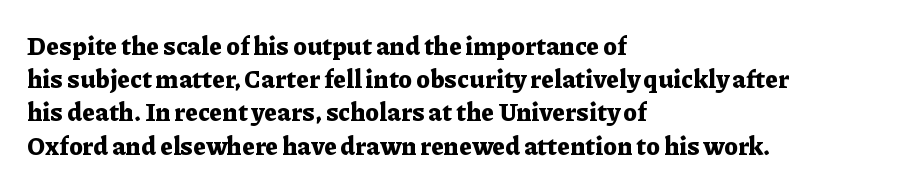
{"italic": "no", "bold": "yes", "underline": "no", "align": "left", "line_spacing": "normal", "line_spacing_ratio": 1.33, "letter_spacing": "normal", "letter_spacing_em": 0.0, "glyph_px": 25}
